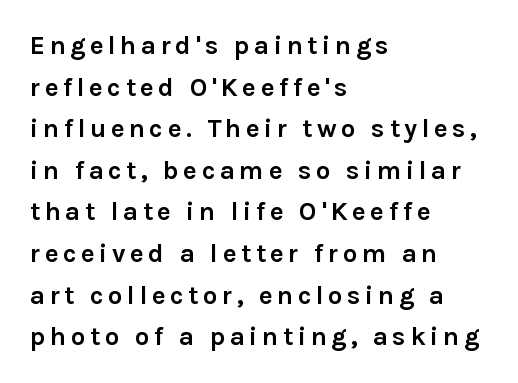
Q: Is the text bold? A: Yes.
Q: Is the text italic (slanted)? A: No, it is upright.
Q: Is the text underlined? A: No.
Q: How is the paragraph aligned? A: Left-aligned.
Q: Is the spacing between lines tight, normal or loose? A: Normal.
